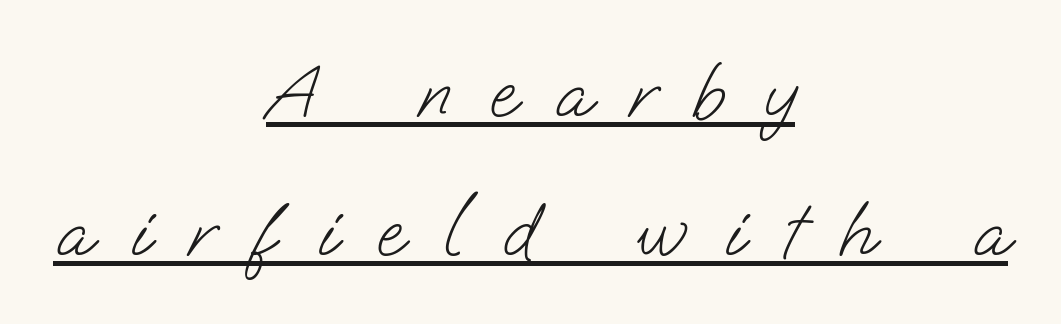
Q: Is the text bold? A: No.
Q: Is the typeface a serif or a sans-serif typeface? A: Sans-serif.
Q: Is the text underlined? A: Yes.
Q: How is the paragraph aligned? A: Centered.
Q: Is the spacing between letters normal or unusually wide? A: Unusually wide.
Q: Width (condensed, normal, or wide)? A: Normal.
Q: Stroke contrast? A: Low.
Q: x-height? A: Small.
Q: Monospaced? A: No.
